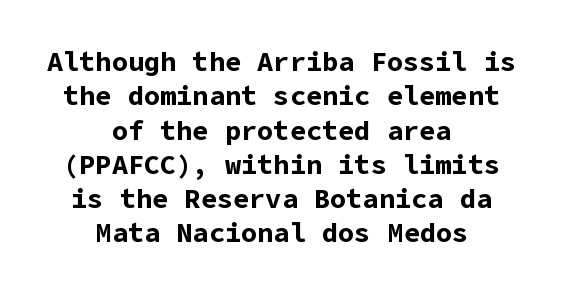
Compared with an ordinary text face, these strokes are far heavier — a full bold. A roman cut, with each character standing at attention. The rendering positions every line midway between the sides. Tracking value appears to be zero — textbook default spacing. The leading is moderate, giving the passage an even texture.
